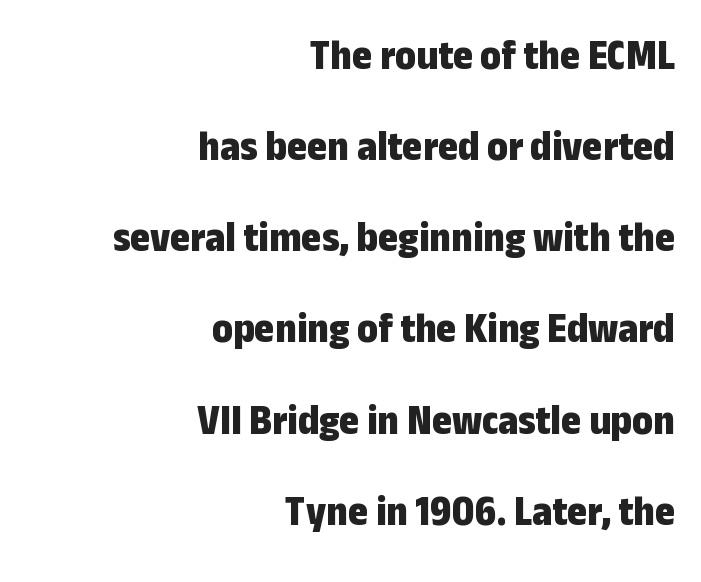
{"serif": "no", "italic": "no", "bold": "yes", "weight": "bold", "width": "condensed", "stroke_contrast": "low", "x_height": "medium", "monospaced": "no", "underline": "no", "align": "right", "line_spacing": "loose", "line_spacing_ratio": 2.12, "letter_spacing": "normal", "letter_spacing_em": 0.0, "glyph_px": 43}
